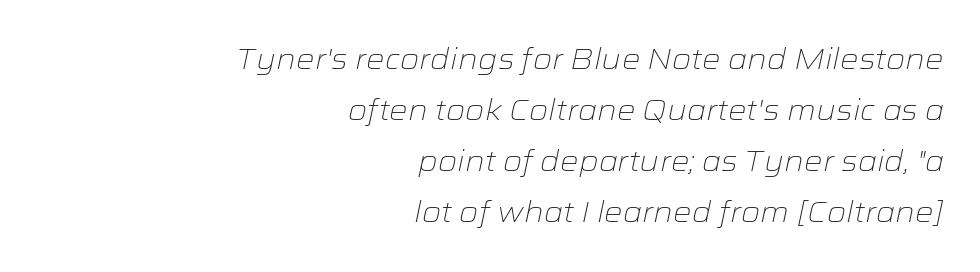
The image shows 29 px light, wide type, italic (leaning right); set right-aligned, line spacing 1.76x, normal letter spacing, not underlined; low stroke contrast and a medium x-height.
